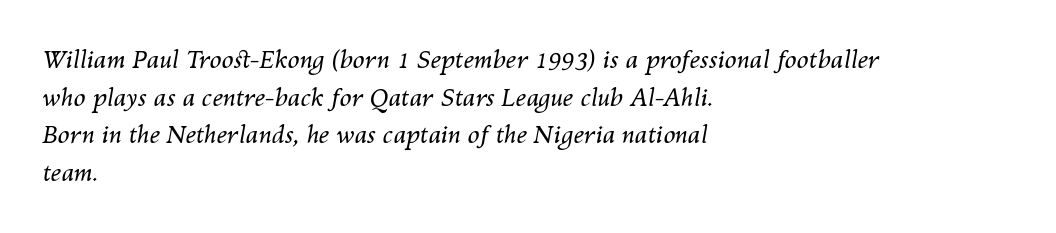
The image shows 24 px text type, italic (leaning right); set left-aligned, normal line spacing (1.57x), normal letter spacing, not underlined.
